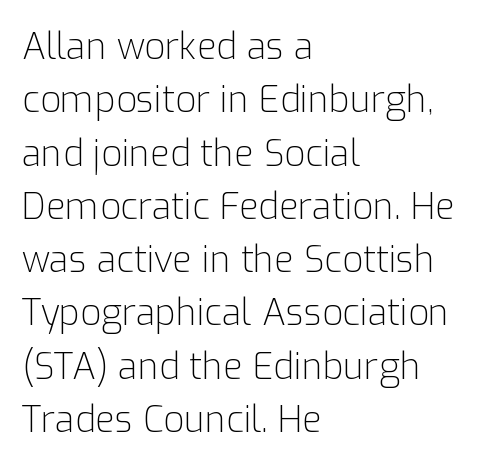
{"serif": "no", "italic": "no", "bold": "no", "weight": "light", "width": "normal", "stroke_contrast": "low", "x_height": "medium", "monospaced": "no", "underline": "no", "align": "left", "line_spacing": "normal", "line_spacing_ratio": 1.48, "letter_spacing": "normal", "letter_spacing_em": 0.0, "glyph_px": 36}
